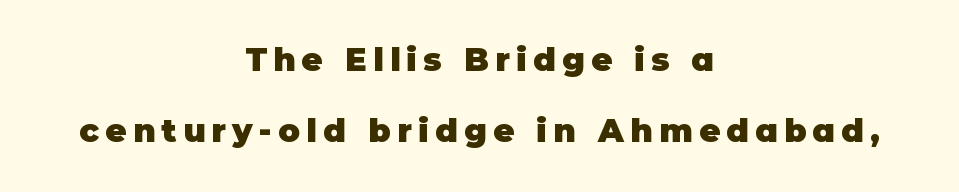
The lines are spread far apart with generous leading. You could not count columns in this text — the font is proportionally spaced. How are the letters spaced? Widely, with obvious added tracking. Reading down the block, each line starts at a different indent, mirrored at its end. The gap between lines stays unmarked. The axis of the letterforms is exactly vertical.
